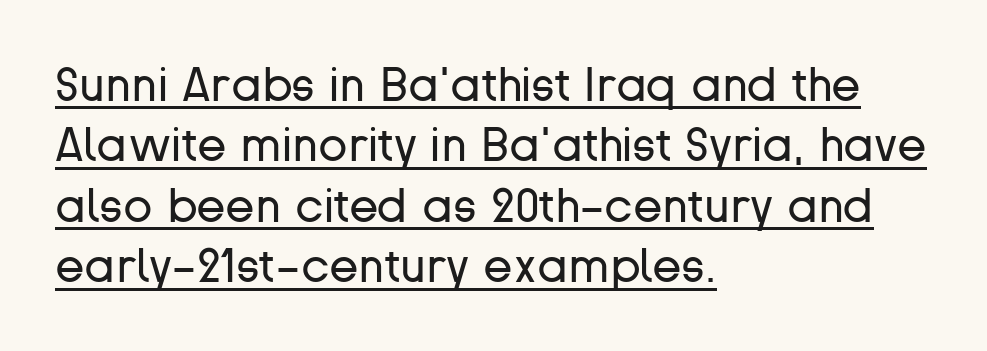
The gaps between neighbouring characters are ordinary and unremarkable. Varying glyph widths throughout — classic text-font behaviour. The paragraph has a hard left edge and a soft right edge. Glance below the letters and you will spot a drawn line. These lines sit exactly where default settings would place them. No letter is thick-stroked: the sample isn't bold.
